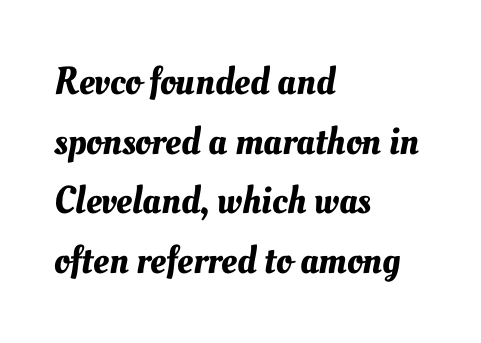
{"width": "normal", "stroke_contrast": "medium", "x_height": "small", "monospaced": "no", "underline": "no", "align": "left", "line_spacing": "normal", "line_spacing_ratio": 1.53, "letter_spacing": "normal", "letter_spacing_em": 0.0, "glyph_px": 39}
